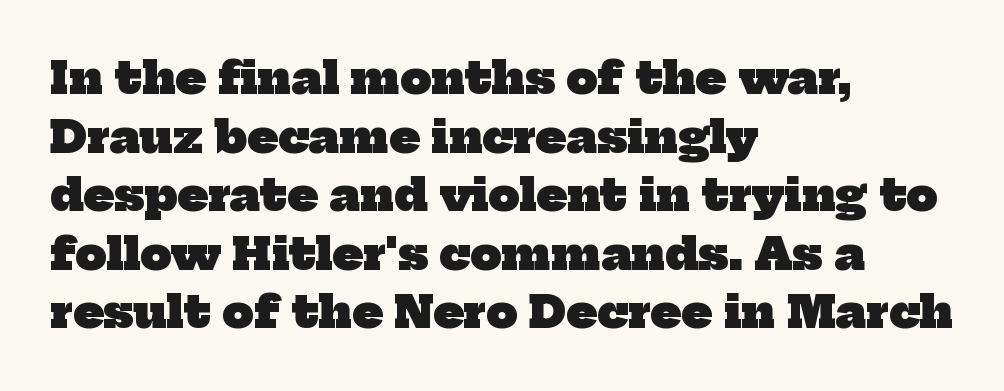
The image shows 44 px heavy serif type; set left-aligned, normal line spacing (1.33x), normal letter spacing, not underlined; low stroke contrast and a medium x-height.
